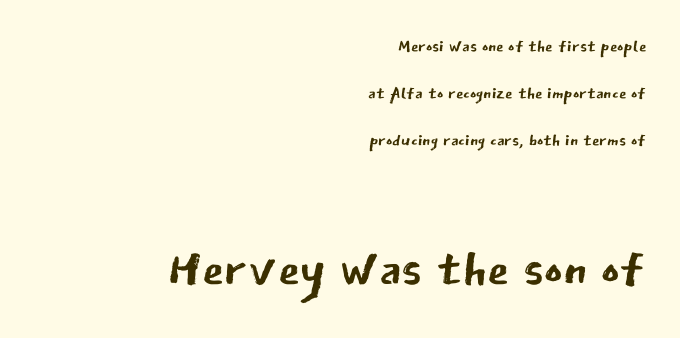
The image shows 71 px regular-weight sans-serif type, upright; set right-aligned, loose line spacing (1.96x), normal letter spacing, not underlined; the second (bottom) block is 2.96x larger; low stroke contrast and a medium x-height.
